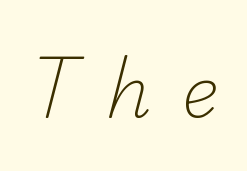
Here the designer chose a conventional face with non-uniform glyph widths. A clean baseline with only descenders dipping below it. The passage shown has open, widely tracked lettering throughout. The font sits on the lighter half of the weight spectrum, regular included. Serif or sans? Sans — the stroke terminals are bare.
